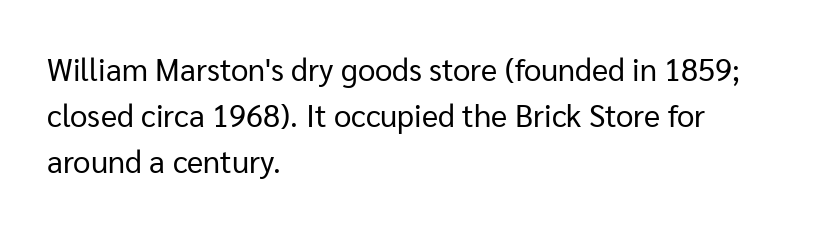
Q: Is the text bold? A: No.
Q: Is the text italic (slanted)? A: No, it is upright.
Q: Is the typeface a serif or a sans-serif typeface? A: Sans-serif.
Q: Is the text underlined? A: No.
Q: How is the paragraph aligned? A: Left-aligned.
Q: Is the spacing between letters normal or unusually wide? A: Normal.
Q: Is the spacing between lines tight, normal or loose? A: Normal.
Q: Width (condensed, normal, or wide)? A: Normal.
Q: Stroke contrast? A: Low.
Q: x-height? A: Medium.
Q: Monospaced? A: No.
